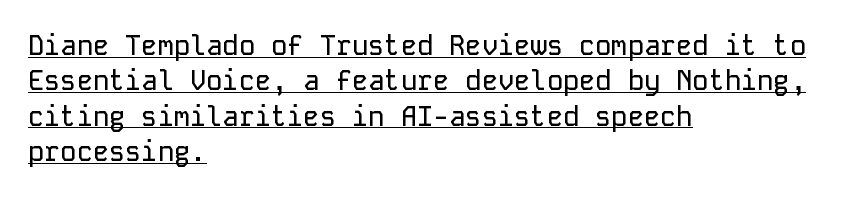
{"italic": "no", "underline": "yes", "align": "left", "line_spacing": "normal", "line_spacing_ratio": 1.31, "letter_spacing": "normal", "letter_spacing_em": 0.0, "glyph_px": 27}
